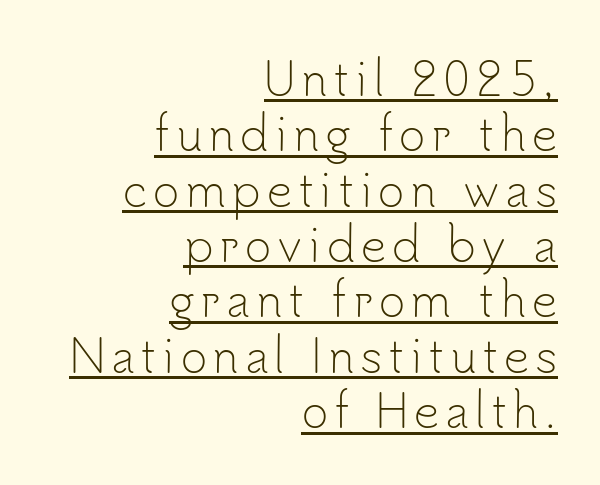
Q: Is the text bold? A: No.
Q: Is the text italic (slanted)? A: No, it is upright.
Q: Is the typeface a serif or a sans-serif typeface? A: Sans-serif.
Q: Is the text underlined? A: Yes.
Q: How is the paragraph aligned? A: Right-aligned.
Q: Width (condensed, normal, or wide)? A: Normal.
Q: Stroke contrast? A: Low.
Q: x-height? A: Small.
Q: Monospaced? A: No.
